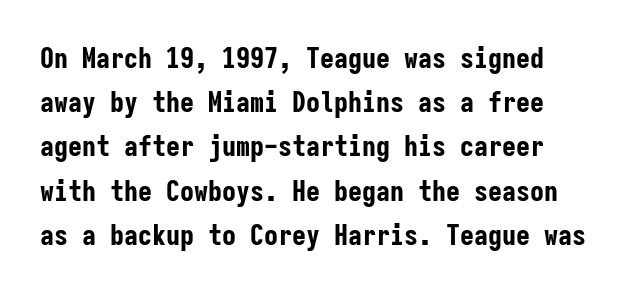
{"serif": "no", "italic": "no", "bold": "yes", "weight": "bold", "width": "condensed", "stroke_contrast": "low", "x_height": "medium", "monospaced": "yes", "underline": "no", "line_spacing": "normal", "line_spacing_ratio": 1.58, "letter_spacing": "normal", "letter_spacing_em": 0.0, "glyph_px": 28}
